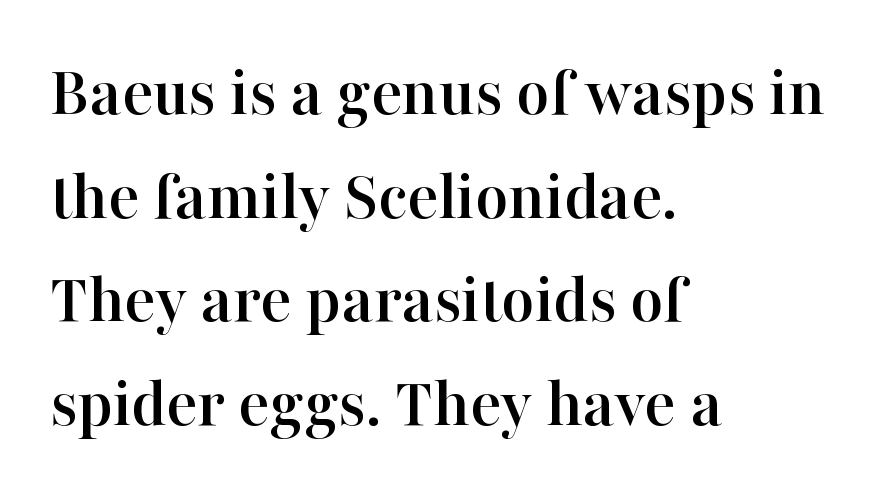
The image shows 72 px serif type, upright; set left-aligned, normal line spacing (1.44x), normal letter spacing, not underlined; high stroke contrast and a medium x-height.
